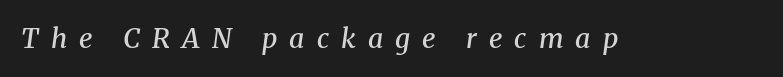
{"italic": "yes", "lean": "right", "slant_degrees": 8, "bold": "semi", "underline": "no", "letter_spacing": "wide", "letter_spacing_em": 0.45, "glyph_px": 27}
